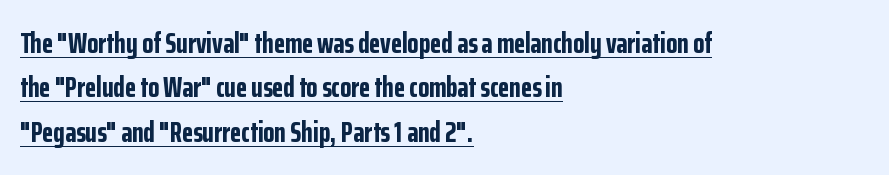
Q: Is the text bold? A: Yes.
Q: Is the text italic (slanted)? A: No, it is upright.
Q: Is the typeface a serif or a sans-serif typeface? A: Sans-serif.
Q: Is the text underlined? A: Yes.
Q: How is the paragraph aligned? A: Left-aligned.
Q: Is the spacing between letters normal or unusually wide? A: Normal.
Q: Is the spacing between lines tight, normal or loose? A: Normal.
Q: Width (condensed, normal, or wide)? A: Condensed.
Q: Stroke contrast? A: Low.
Q: x-height? A: Medium.
Q: Monospaced? A: No.
